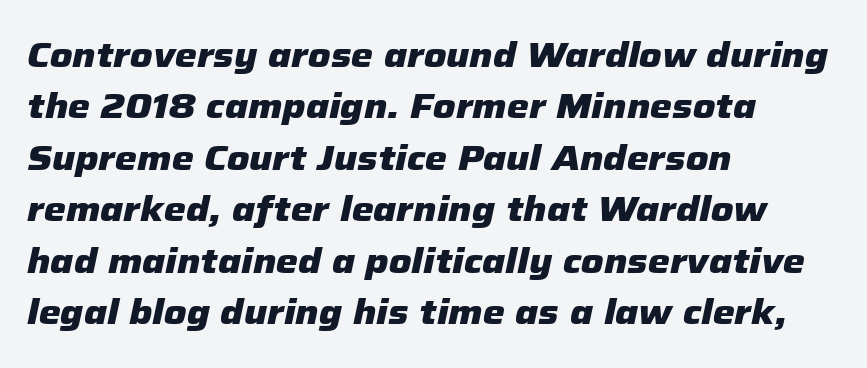
Q: Is the text bold? A: Yes.
Q: Is the text italic (slanted)? A: Yes, it leans right by about 12 degrees.
Q: Is the text underlined? A: No.
Q: How is the paragraph aligned? A: Left-aligned.
Q: Is the spacing between letters normal or unusually wide? A: Normal.
Q: Is the spacing between lines tight, normal or loose? A: Normal.
Q: Width (condensed, normal, or wide)? A: Normal.
Q: Stroke contrast? A: Low.
Q: x-height? A: Medium.
Q: Monospaced? A: No.
